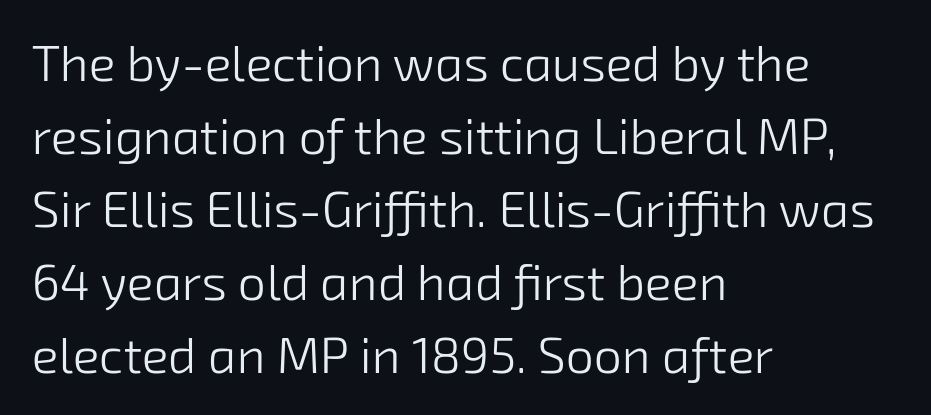
The image shows 50 px light sans-serif type; set left-aligned, normal line spacing (1.46x), normal letter spacing, not underlined; low stroke contrast and a medium x-height.
